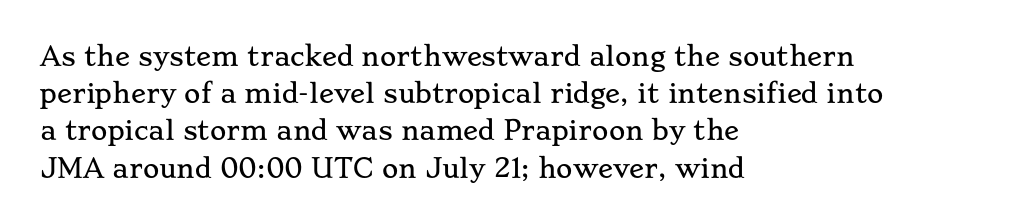
Q: Is the text italic (slanted)? A: No, it is upright.
Q: Is the text underlined? A: No.
Q: How is the paragraph aligned? A: Left-aligned.
Q: Is the spacing between letters normal or unusually wide? A: Normal.
Q: Is the spacing between lines tight, normal or loose? A: Normal.
